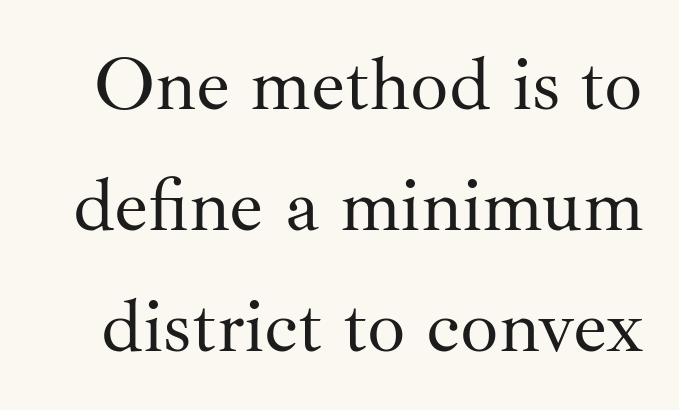
Stroke mass is kept to a normal reading level or below. Does the leading feel generous? No, just average. Posture: straight, roman, zero tilt. Only glyphs here, with clear space below each row. Classification — serif. A typesetter would call this proportional, since set widths differ per character.
